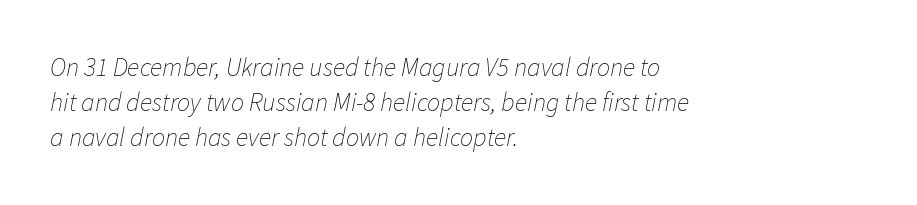
Q: Is the text bold? A: No.
Q: Is the text italic (slanted)? A: Yes, it leans right by about 11 degrees.
Q: Is the text underlined? A: No.
Q: How is the paragraph aligned? A: Left-aligned.
Q: Is the spacing between letters normal or unusually wide? A: Normal.
Q: Is the spacing between lines tight, normal or loose? A: Normal.
